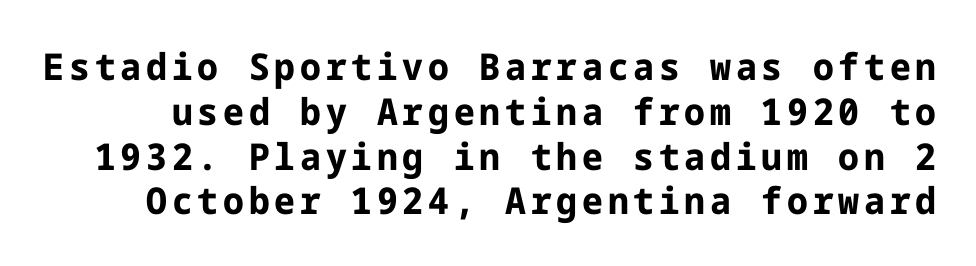
The image shows 37 px bold sans-serif type, upright; set line spacing 1.21x, not underlined; low stroke contrast and a medium x-height.
